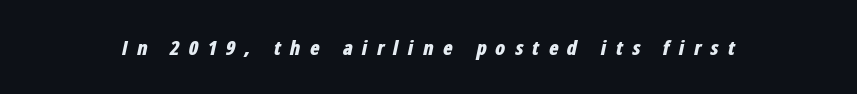
Compared with an ordinary text face, these strokes are far heavier — a full bold. The whole block is typeset with a tilt. The letterforms stand isolated, each surrounded by extra space. Each row of text sits above clean, open space.
